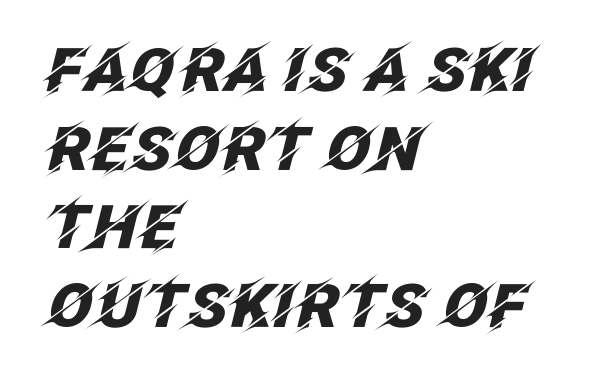
{"italic": "yes", "lean": "right", "slant_degrees": 12, "bold": "yes", "weight": "heavy", "width": "normal", "stroke_contrast": "low", "x_height": "large", "monospaced": "no", "underline": "no", "align": "left", "line_spacing": "normal", "line_spacing_ratio": 1.31, "letter_spacing": "normal", "letter_spacing_em": 0.0, "glyph_px": 60}
